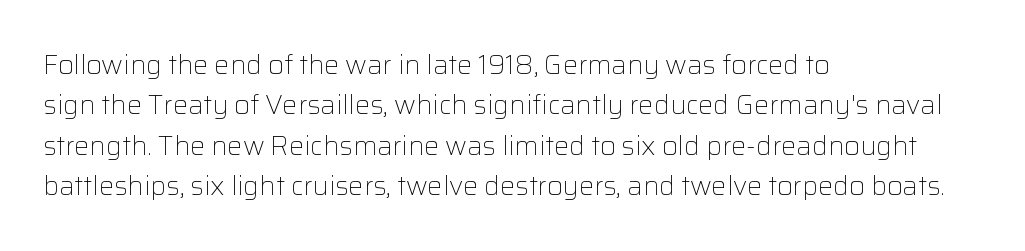
The image shows 27 px text type, upright; set left-aligned, normal line spacing (1.5x), normal letter spacing, not underlined.
